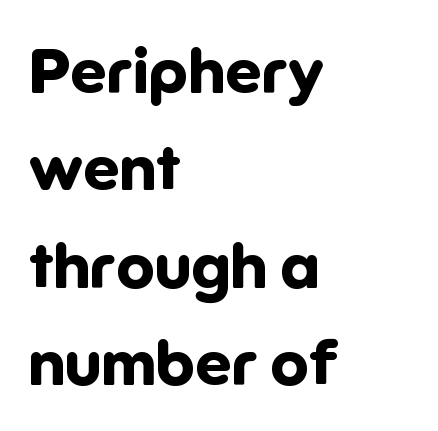
Q: Is the text bold? A: Yes.
Q: Is the text italic (slanted)? A: No, it is upright.
Q: Is the typeface a serif or a sans-serif typeface? A: Sans-serif.
Q: Is the text underlined? A: No.
Q: How is the paragraph aligned? A: Left-aligned.
Q: Is the spacing between letters normal or unusually wide? A: Normal.
Q: Is the spacing between lines tight, normal or loose? A: Normal.
Q: Width (condensed, normal, or wide)? A: Normal.
Q: Stroke contrast? A: Low.
Q: x-height? A: Medium.
Q: Monospaced? A: No.
